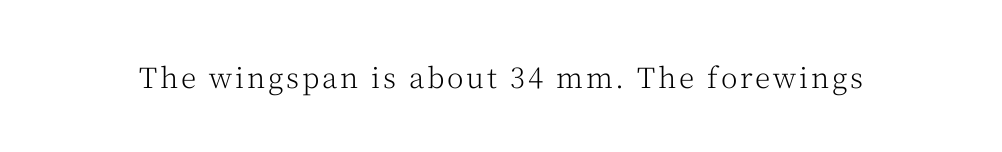
The rendering uses natural spacing where letterforms have individual widths. The letters stand upright; this is a roman face. A bare baseline throughout the passage. The font sits on the lighter half of the weight spectrum, regular included. Look at the bottom of the vertical strokes: they flare into serifs here.
